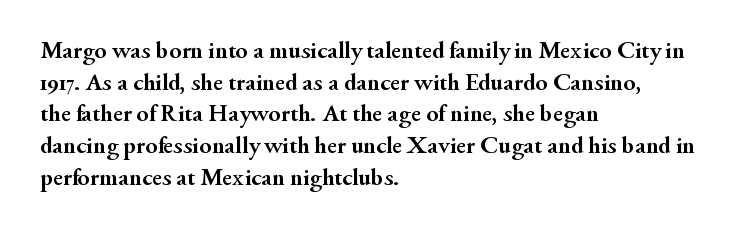
{"italic": "no", "bold": "yes", "underline": "no", "align": "left", "line_spacing": "normal", "line_spacing_ratio": 1.27, "letter_spacing": "normal", "letter_spacing_em": 0.0, "glyph_px": 25}
